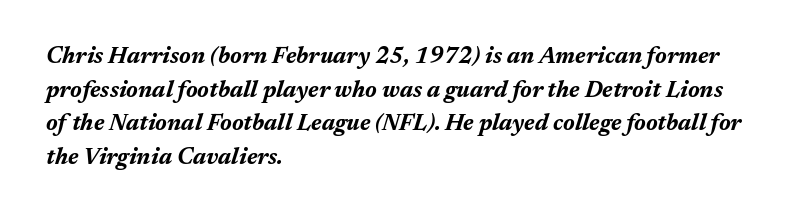
A typesetter would mark this as italic. Summary of vertical rhythm: regular, with standard interline spacing. These words are printed bold, with thick strokes throughout. Each word holds together tightly as a unit, with standard inter-letter gaps.
